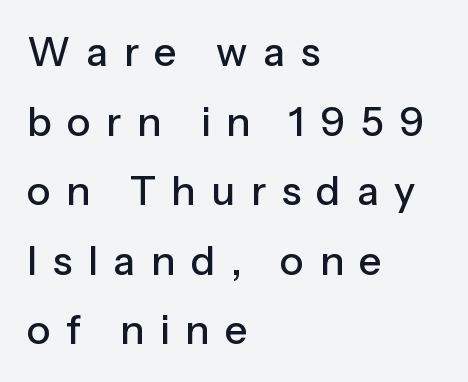
Each letter keeps its own natural width here, so spacing adapts to shape. This rendering uses left alignment, leaving the right contour irregular. Rule under the text: the space is simply empty. The letterforms stand isolated, each surrounded by extra space. Tall strokes in this sample are plumb rather than angled.
